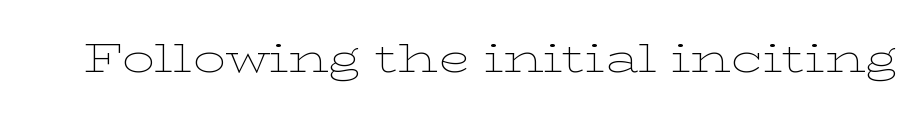
Each row of text sits above clean, open space. This rendering leaves character spacing at its baseline value. This rendering employs a face with finishing strokes, i.e., a serif. Stems here are at most as thick as an everyday book face. The lettering stays uniformly vertical, giving the passage a roman look.
